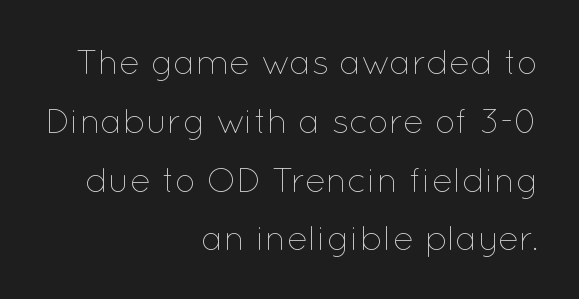
{"italic": "no", "bold": "no", "weight": "thin", "width": "normal", "stroke_contrast": "low", "x_height": "medium", "monospaced": "no", "underline": "no", "align": "right", "line_spacing": "normal", "line_spacing_ratio": 1.68, "letter_spacing": "normal", "letter_spacing_em": 0.0, "glyph_px": 35}
